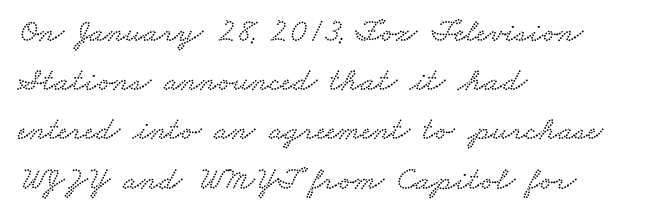
Q: Is the typeface a serif or a sans-serif typeface? A: Serif.
Q: Is the text underlined? A: No.
Q: How is the paragraph aligned? A: Left-aligned.
Q: Is the spacing between letters normal or unusually wide? A: Normal.
Q: Is the spacing between lines tight, normal or loose? A: Normal.
Q: Width (condensed, normal, or wide)? A: Wide.
Q: Stroke contrast? A: Low.
Q: x-height? A: Small.
Q: Monospaced? A: No.
